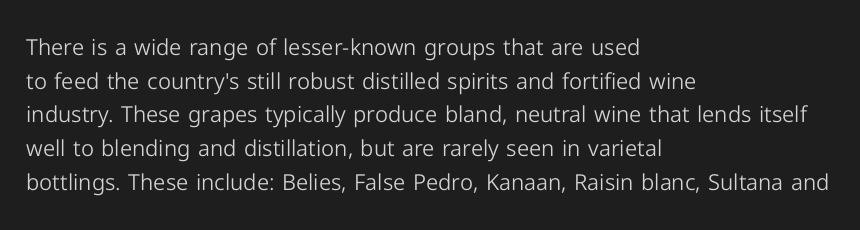
Unbolded letterforms with no extra heft. The letterforms sit shoulder to shoulder at normal distance. Line spacing here is normal. Glance below the letters and you will spot only blank space. Visually the block forms a straight wall on the left and a jagged coastline on the right.
